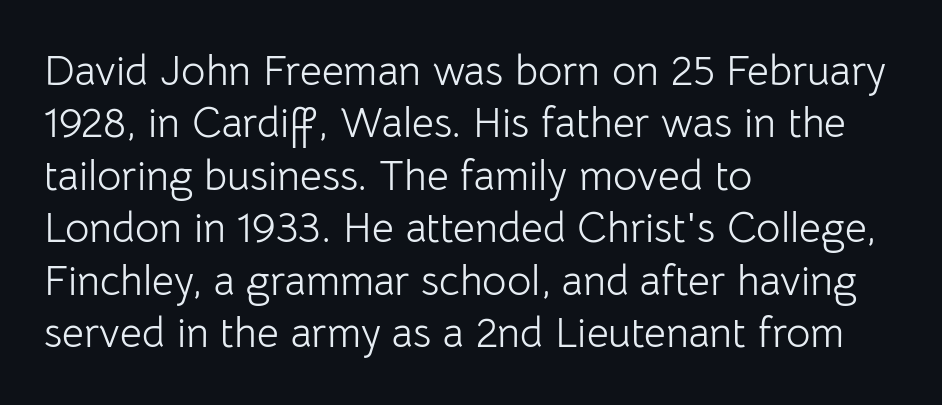
The image shows 42 px light sans-serif type, upright; set left-aligned, normal line spacing (1.25x), normal letter spacing, not underlined; low stroke contrast and a medium x-height.
